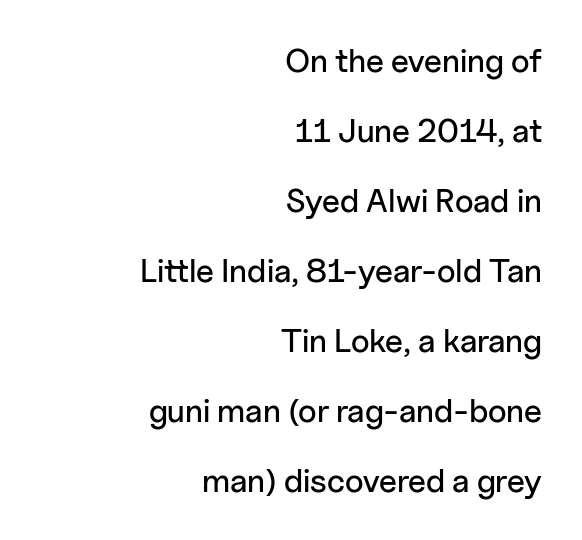
{"serif": "no", "italic": "no", "width": "normal", "stroke_contrast": "low", "x_height": "medium", "monospaced": "no", "underline": "no", "align": "right", "line_spacing": "loose", "line_spacing_ratio": 2.12, "letter_spacing": "normal", "letter_spacing_em": 0.0, "glyph_px": 33}
